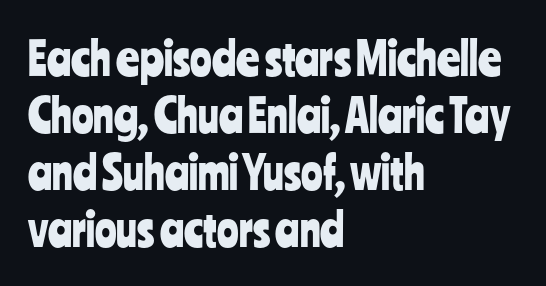
The image shows 45 px condensed sans-serif type, upright; set left-aligned, normal line spacing (1.27x), normal letter spacing, not underlined; low stroke contrast and a medium x-height.
